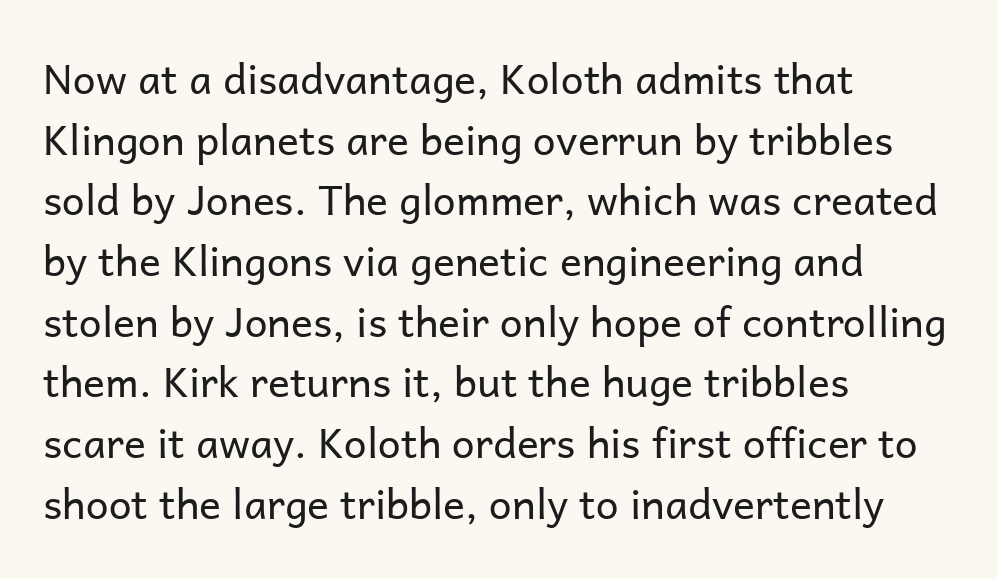
Q: Is the text bold? A: No.
Q: Is the text italic (slanted)? A: No, it is upright.
Q: Is the typeface a serif or a sans-serif typeface? A: Sans-serif.
Q: Is the text underlined? A: No.
Q: How is the paragraph aligned? A: Left-aligned.
Q: Is the spacing between letters normal or unusually wide? A: Normal.
Q: Is the spacing between lines tight, normal or loose? A: Normal.
Q: Width (condensed, normal, or wide)? A: Normal.
Q: Stroke contrast? A: Low.
Q: x-height? A: Medium.
Q: Monospaced? A: No.
